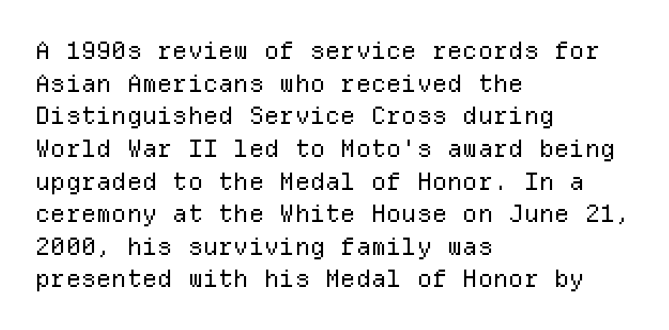
The image shows 24 px text type, upright; set left-aligned, normal line spacing (1.36x), normal letter spacing, not underlined.
